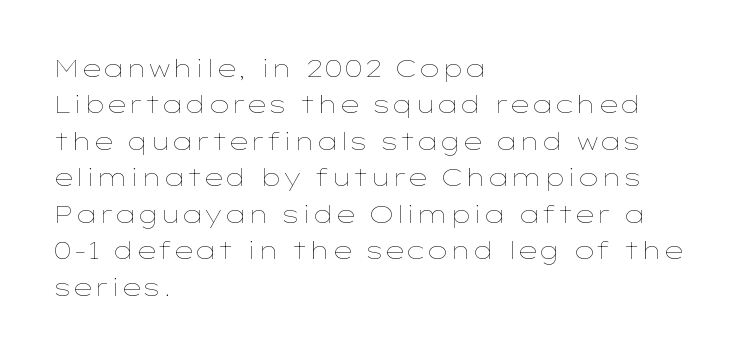
{"italic": "no", "bold": "no", "underline": "no", "align": "left", "line_spacing": "normal", "line_spacing_ratio": 1.52, "letter_spacing": "normal", "letter_spacing_em": 0.0, "glyph_px": 24}
